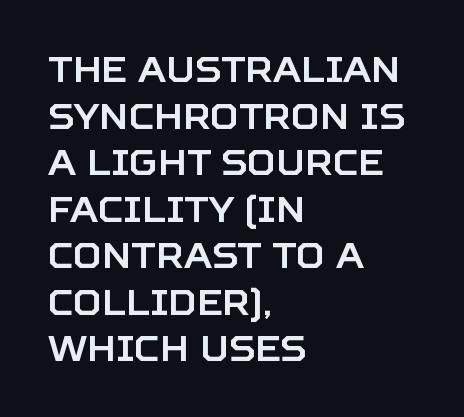
Words float on clear page, feet unadorned. Honestly, the letter spacing is just normal — you wouldn't notice it. Ordinary non-slanted type is in use. The space between consecutive lines is moderate.
